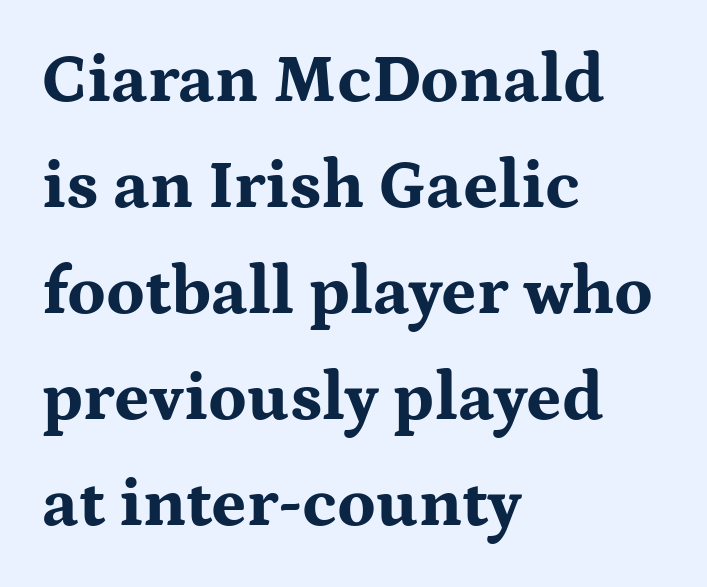
The image shows 68 px bold, wide serif type, upright; set left-aligned, normal line spacing (1.56x), normal letter spacing, not underlined; medium stroke contrast and a medium x-height.
